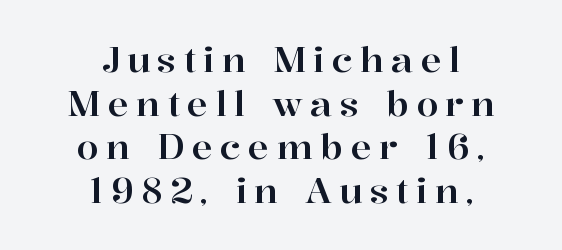
Q: Is the text italic (slanted)? A: No, it is upright.
Q: Is the typeface a serif or a sans-serif typeface? A: Serif.
Q: Is the text underlined? A: No.
Q: How is the paragraph aligned? A: Centered.
Q: Is the spacing between letters normal or unusually wide? A: Unusually wide.
Q: Is the spacing between lines tight, normal or loose? A: Normal.
Q: Width (condensed, normal, or wide)? A: Normal.
Q: Stroke contrast? A: High.
Q: x-height? A: Medium.
Q: Monospaced? A: No.
